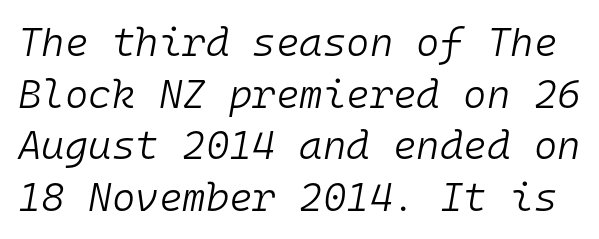
The image shows 40 px light type, italic (leaning right), monospaced; set normal line spacing (1.29x), normal letter spacing, not underlined; low stroke contrast and a medium x-height.
